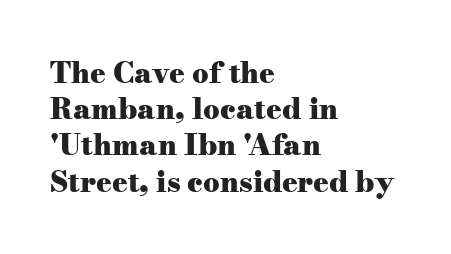
The image shows 29 px heavy, wide serif type, upright; set left-aligned, normal line spacing (1.25x), normal letter spacing, not underlined; medium stroke contrast and a small x-height.
